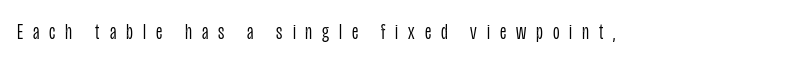
Each word looks stretched out because of the extra space between its letters. The lettering holds an erect, upright posture throughout. The typeface has the unassuming heft of standard copy or less. Honestly, there is no underline to notice here at all.
